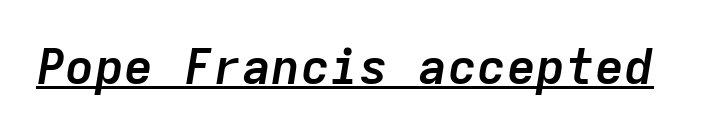
{"italic": "yes", "lean": "right", "slant_degrees": 9, "bold": "yes", "weight": "semibold", "width": "normal", "stroke_contrast": "low", "x_height": "medium", "monospaced": "yes", "underline": "yes", "letter_spacing": "normal", "letter_spacing_em": 0.0, "glyph_px": 49}
